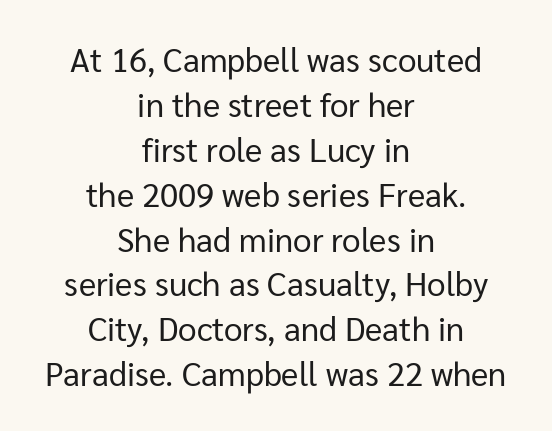
{"serif": "no", "italic": "no", "bold": "no", "weight": "regular", "width": "normal", "stroke_contrast": "low", "x_height": "medium", "monospaced": "no", "underline": "no", "align": "center", "line_spacing": "normal", "line_spacing_ratio": 1.36, "letter_spacing": "normal", "letter_spacing_em": 0.0, "glyph_px": 33}
